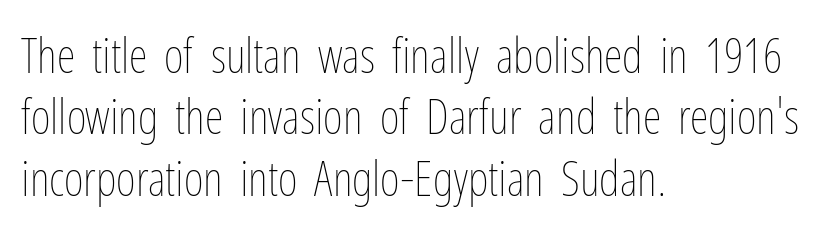
The image shows 48 px thin, condensed type, upright; set left-aligned, normal line spacing (1.28x), normal letter spacing, not underlined; low stroke contrast and a medium x-height.
